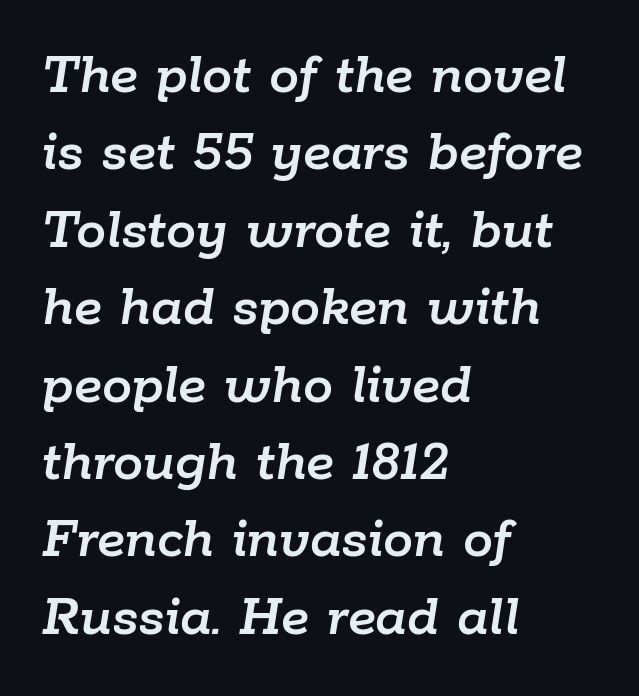
The image shows 60 px text type, italic (leaning right); set left-aligned, normal line spacing (1.29x), normal letter spacing, not underlined; low stroke contrast and a medium x-height.
